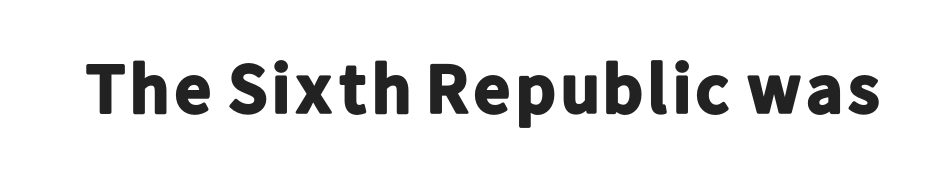
Q: Is the text bold? A: Yes.
Q: Is the text italic (slanted)? A: No, it is upright.
Q: Is the typeface a serif or a sans-serif typeface? A: Sans-serif.
Q: Is the text underlined? A: No.
Q: Is the spacing between letters normal or unusually wide? A: Normal.
Q: Width (condensed, normal, or wide)? A: Normal.
Q: Stroke contrast? A: Low.
Q: x-height? A: Medium.
Q: Monospaced? A: No.
